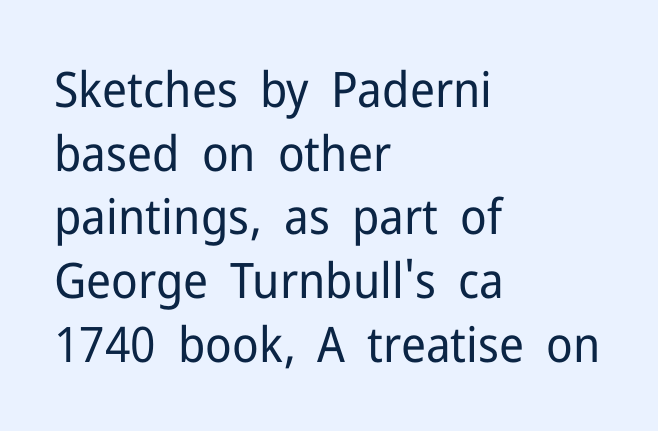
Q: Is the text bold? A: No.
Q: Is the text italic (slanted)? A: No, it is upright.
Q: Is the typeface a serif or a sans-serif typeface? A: Sans-serif.
Q: Is the text underlined? A: No.
Q: How is the paragraph aligned? A: Left-aligned.
Q: Is the spacing between letters normal or unusually wide? A: Normal.
Q: Is the spacing between lines tight, normal or loose? A: Normal.
Q: Width (condensed, normal, or wide)? A: Normal.
Q: Stroke contrast? A: Low.
Q: x-height? A: Medium.
Q: Monospaced? A: No.
